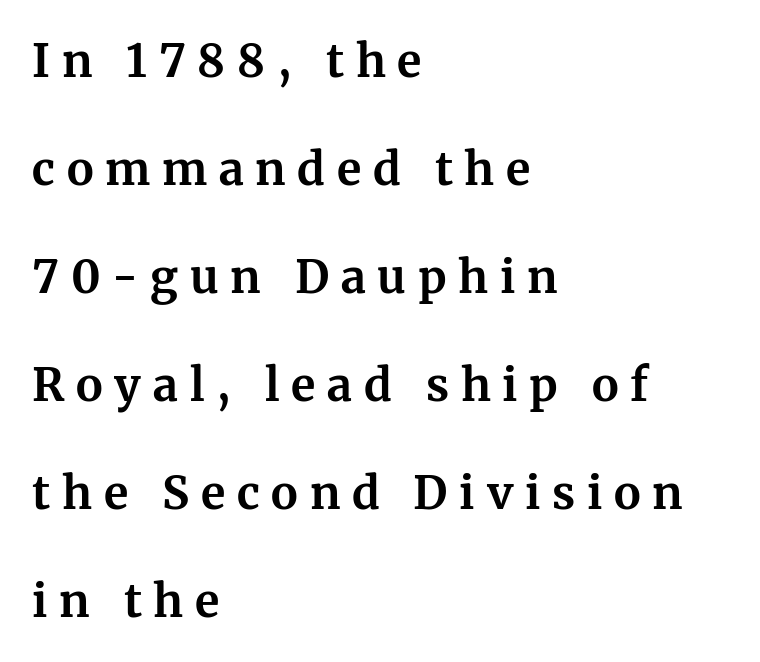
{"serif": "yes", "italic": "no", "bold": "yes", "weight": "bold", "width": "normal", "stroke_contrast": "medium", "x_height": "medium", "monospaced": "no", "underline": "no", "align": "left", "line_spacing": "loose", "line_spacing_ratio": 2.4, "letter_spacing": "wide", "letter_spacing_em": 0.26, "glyph_px": 45}
